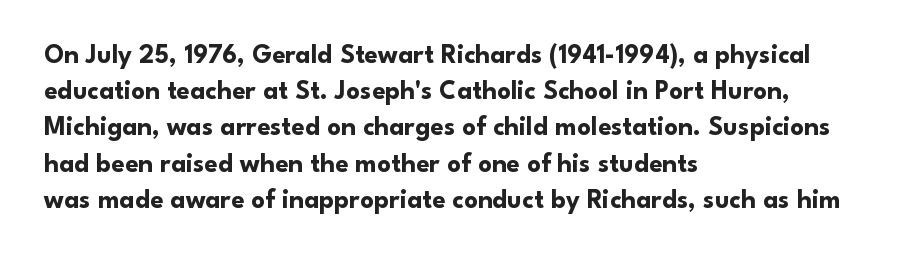
The image shows 27 px bold type, upright; set left-aligned, normal line spacing (1.34x), normal letter spacing, not underlined.
